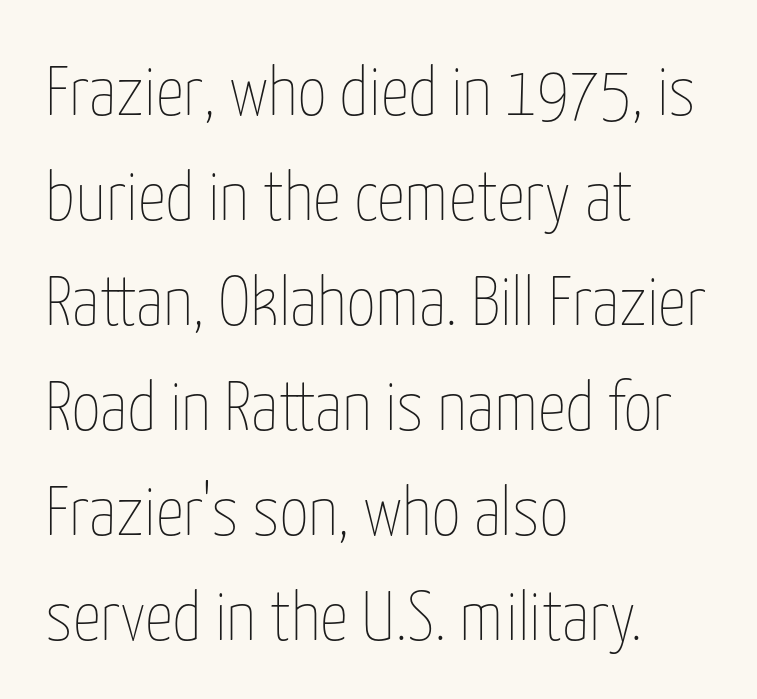
Q: Is the text bold? A: No.
Q: Is the text italic (slanted)? A: No, it is upright.
Q: Is the text underlined? A: No.
Q: How is the paragraph aligned? A: Left-aligned.
Q: Is the spacing between letters normal or unusually wide? A: Normal.
Q: Is the spacing between lines tight, normal or loose? A: Normal.
Q: Width (condensed, normal, or wide)? A: Condensed.
Q: Stroke contrast? A: Low.
Q: x-height? A: Medium.
Q: Monospaced? A: No.
